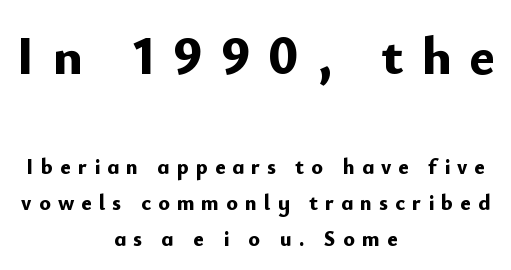
Students, note that the glyphs here are deliberately spaced far apart. Quick note: underline off. Is the block centered? Yes — each line is placed symmetrically about the middle. The composition opens big and finishes small.
